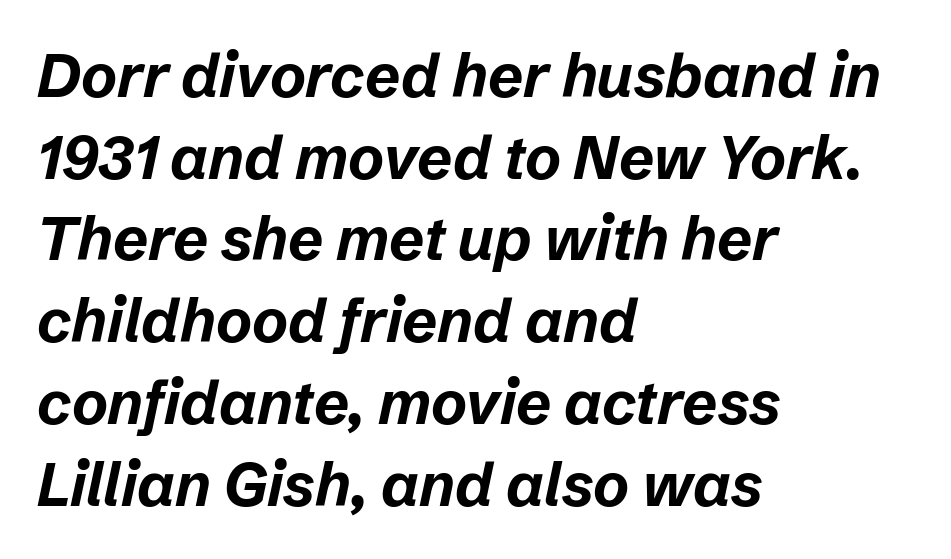
Slanted lettering throughout. A typesetter would call this leading conventional body-copy spacing. Casual observation: everything's shoved over to the left. The passage shown is typed in a proportional face where columns would drift.
